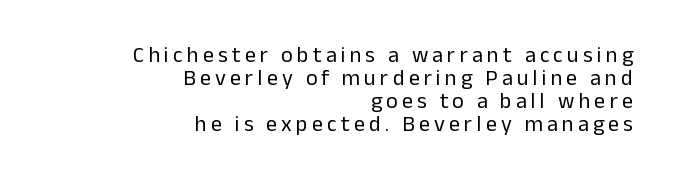
Q: Is the text bold? A: No.
Q: Is the text italic (slanted)? A: No, it is upright.
Q: Is the text underlined? A: No.
Q: How is the paragraph aligned? A: Right-aligned.
Q: Is the spacing between lines tight, normal or loose? A: Tight.
